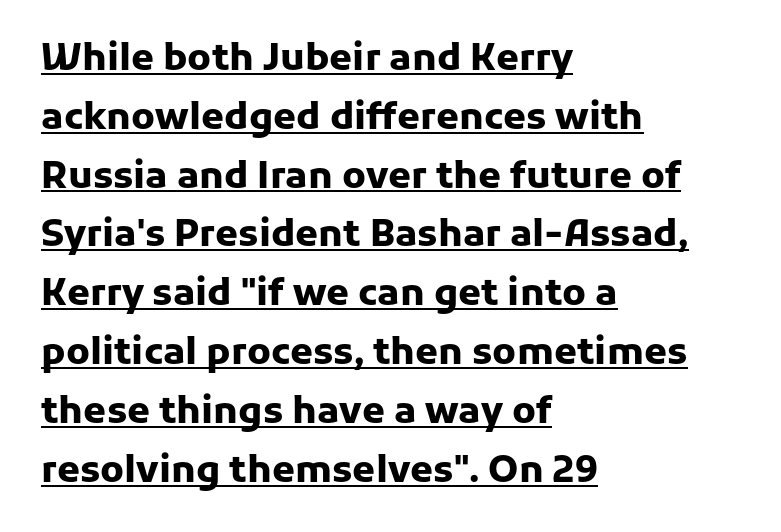
Q: Is the text bold? A: Yes.
Q: Is the text italic (slanted)? A: No, it is upright.
Q: Is the typeface a serif or a sans-serif typeface? A: Sans-serif.
Q: Is the text underlined? A: Yes.
Q: How is the paragraph aligned? A: Left-aligned.
Q: Is the spacing between letters normal or unusually wide? A: Normal.
Q: Is the spacing between lines tight, normal or loose? A: Normal.
Q: Width (condensed, normal, or wide)? A: Normal.
Q: Stroke contrast? A: Low.
Q: x-height? A: Medium.
Q: Monospaced? A: No.
